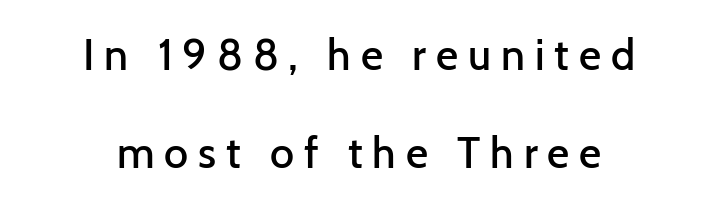
{"serif": "no", "italic": "no", "bold": "semi", "weight": "semibold", "width": "normal", "stroke_contrast": "low", "x_height": "medium", "monospaced": "no", "underline": "no", "align": "center", "line_spacing": "loose", "line_spacing_ratio": 2.29, "letter_spacing": "wide", "letter_spacing_em": 0.23, "glyph_px": 43}
